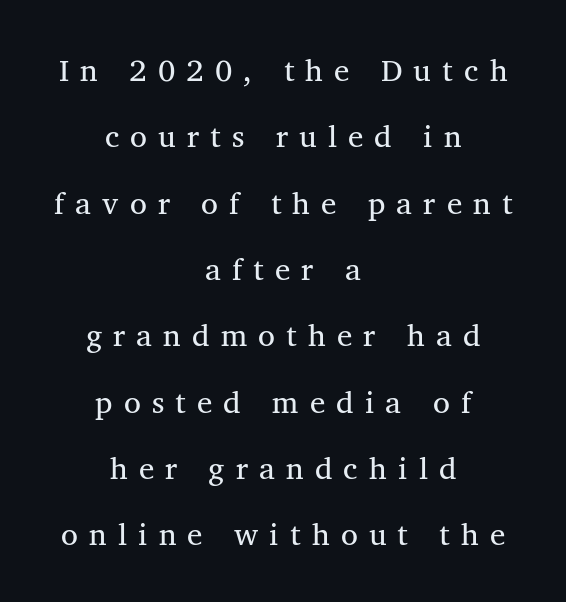
{"serif": "yes", "italic": "no", "bold": "no", "weight": "regular", "width": "normal", "stroke_contrast": "medium", "x_height": "medium", "monospaced": "no", "underline": "no", "align": "center", "line_spacing": "loose", "line_spacing_ratio": 2.14, "letter_spacing": "wide", "letter_spacing_em": 0.36, "glyph_px": 31}
